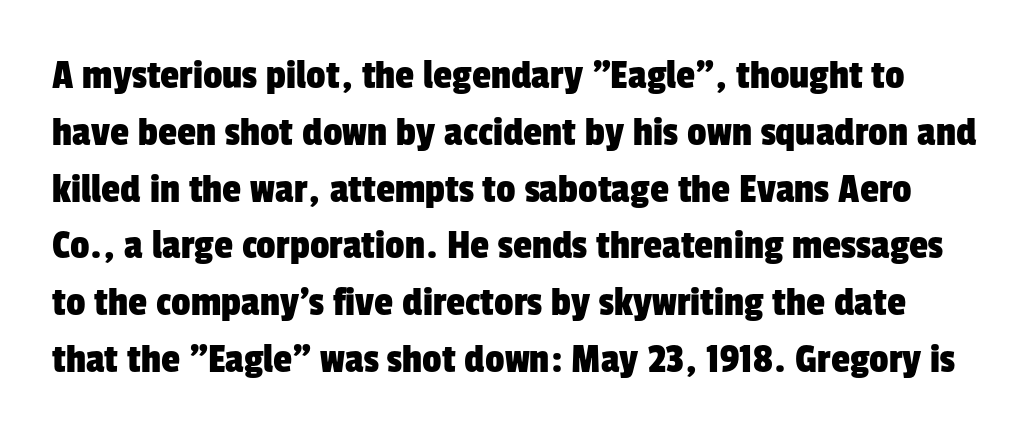
Q: Is the typeface a serif or a sans-serif typeface? A: Sans-serif.
Q: Is the text underlined? A: No.
Q: Is the spacing between letters normal or unusually wide? A: Normal.
Q: Is the spacing between lines tight, normal or loose? A: Normal.
Q: Width (condensed, normal, or wide)? A: Condensed.
Q: Stroke contrast? A: Low.
Q: x-height? A: Medium.
Q: Monospaced? A: No.
